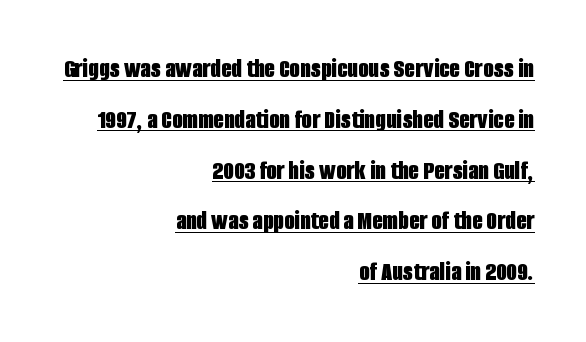
{"italic": "no", "bold": "yes", "underline": "yes", "align": "right", "line_spacing_ratio": 1.88, "letter_spacing": "normal", "letter_spacing_em": 0.0, "glyph_px": 27}
